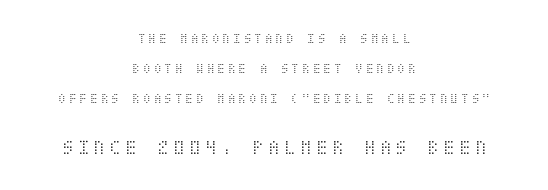
The image shows 21 px text type, upright; set centered, loose line spacing (2.13x), unusually wide letter spacing (+0.21 em), not underlined; the second (bottom) block is 1.5x larger.
